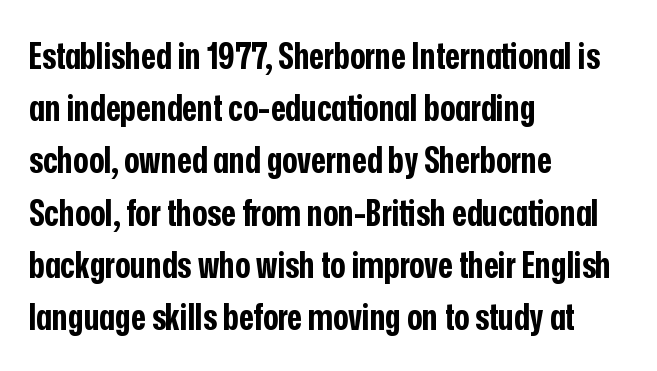
The face used here is rendered with its standard letterfit. The face used here has the dense, thick strokes of a bold. Does the lettering tilt? It doesn't — this is upright. Baseline-to-baseline distance is the conventional proportion of letter height. These lines are composed in type without serifs. Where is the straight margin? On the left.
